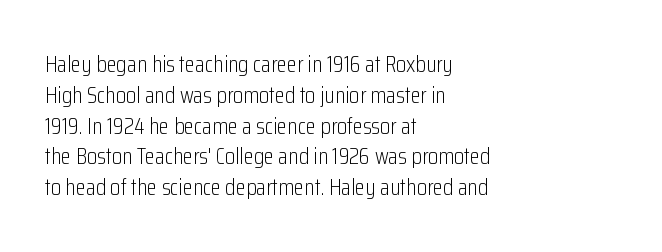
Q: Is the text bold? A: No.
Q: Is the text italic (slanted)? A: No, it is upright.
Q: Is the text underlined? A: No.
Q: How is the paragraph aligned? A: Left-aligned.
Q: Is the spacing between letters normal or unusually wide? A: Normal.
Q: Is the spacing between lines tight, normal or loose? A: Normal.
